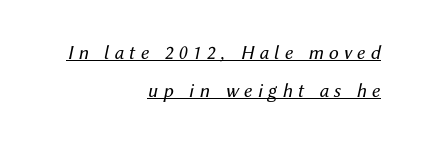
The image shows 20 px text type, italic (leaning right); set right-aligned, loose line spacing (1.9x), unusually wide letter spacing (+0.26 em), underlined.
